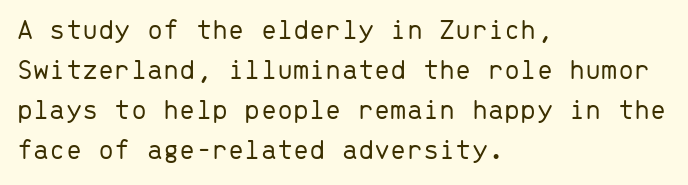
Q: Is the text bold? A: No.
Q: Is the text italic (slanted)? A: No, it is upright.
Q: Is the typeface a serif or a sans-serif typeface? A: Sans-serif.
Q: Is the text underlined? A: No.
Q: How is the paragraph aligned? A: Left-aligned.
Q: Is the spacing between letters normal or unusually wide? A: Normal.
Q: Is the spacing between lines tight, normal or loose? A: Normal.
Q: Width (condensed, normal, or wide)? A: Normal.
Q: Stroke contrast? A: Low.
Q: x-height? A: Medium.
Q: Monospaced? A: Yes.
